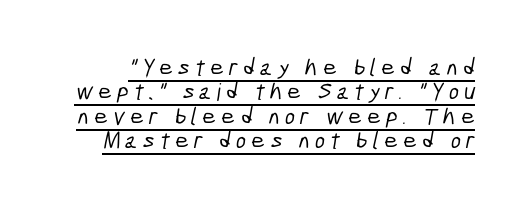
Each line of the rendering has a horizontal stroke beneath the glyphs. You could only call the tracking loose — the letters float apart. Leading is clearly below the norm, producing a dense column.
